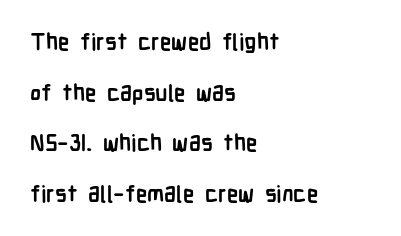
Q: Is the text bold? A: Yes.
Q: Is the text italic (slanted)? A: No, it is upright.
Q: Is the text underlined? A: No.
Q: How is the paragraph aligned? A: Left-aligned.
Q: Is the spacing between letters normal or unusually wide? A: Normal.
Q: Is the spacing between lines tight, normal or loose? A: Loose.
